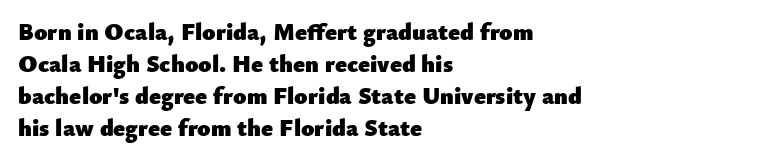
The image shows 24 px bold type, upright; set left-aligned, normal line spacing (1.34x), normal letter spacing, not underlined.
